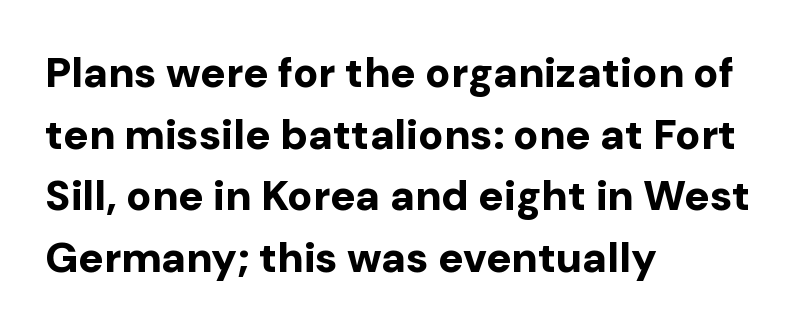
The image shows 42 px bold sans-serif type, upright; set left-aligned, normal line spacing (1.47x), normal letter spacing, not underlined; low stroke contrast and a medium x-height.
